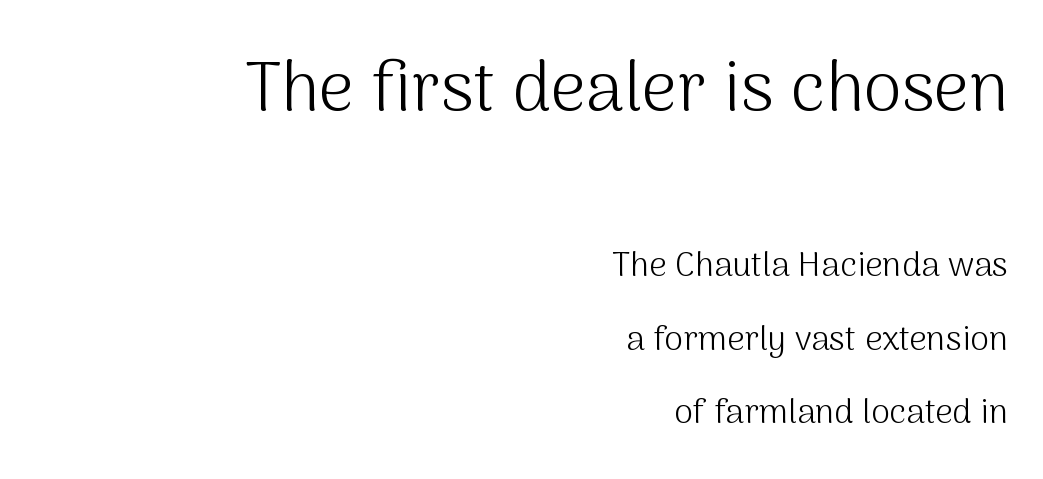
The compositor pushed each line to the right boundary. In this sample the first text group is rendered at the bigger scale. Think of a printed novel: that variable character pitch is what you see here. The typeface has the unassuming heft of standard copy or less. The text was rendered using a sans face with plain stroke endings.
